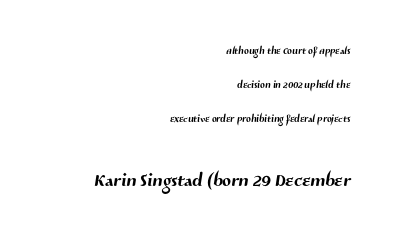
Rows of type keep a wide berth in the vertical direction. Each word holds together tightly as a unit, with standard inter-letter gaps. The letters in the lower block stand taller than those in the block above. Layout note: lines flush right. This rendering features lettering with no underline.
